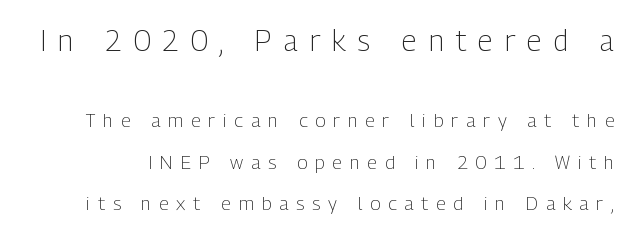
The image shows 29 px light, condensed sans-serif type, upright; set loose line spacing (2.18x), unusually wide letter spacing (+0.41 em), not underlined; the first (top) block is 1.53x larger; low stroke contrast and a medium x-height.
